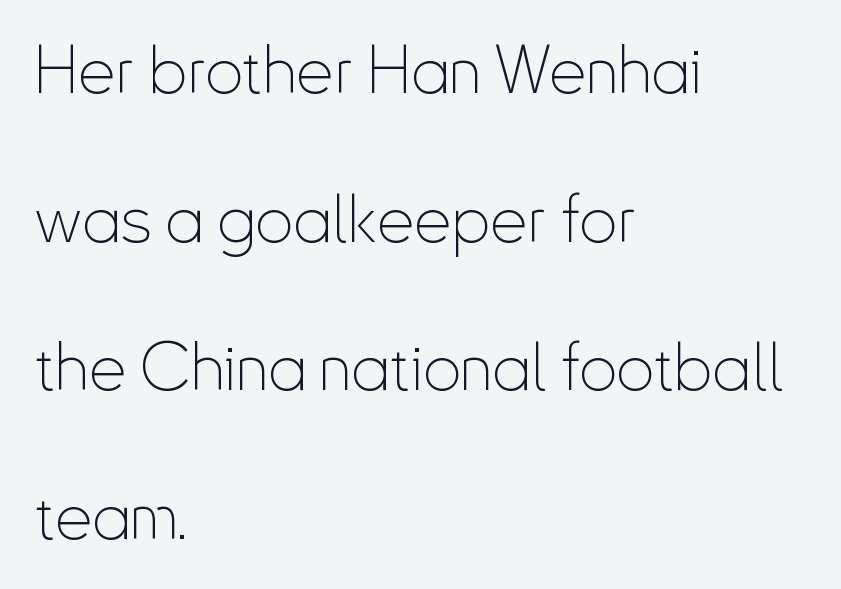
Q: Is the text bold? A: No.
Q: Is the text italic (slanted)? A: No, it is upright.
Q: Is the typeface a serif or a sans-serif typeface? A: Sans-serif.
Q: Is the text underlined? A: No.
Q: How is the paragraph aligned? A: Left-aligned.
Q: Is the spacing between letters normal or unusually wide? A: Normal.
Q: Is the spacing between lines tight, normal or loose? A: Loose.
Q: Width (condensed, normal, or wide)? A: Condensed.
Q: Stroke contrast? A: Low.
Q: x-height? A: Small.
Q: Monospaced? A: No.
